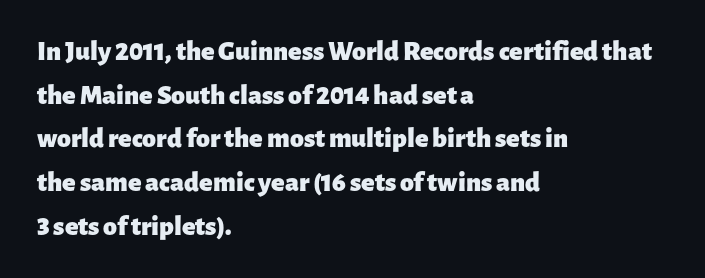
The image shows 28 px heavy sans-serif type, upright; set left-aligned, normal line spacing (1.56x), normal letter spacing, not underlined; low stroke contrast and a medium x-height.
